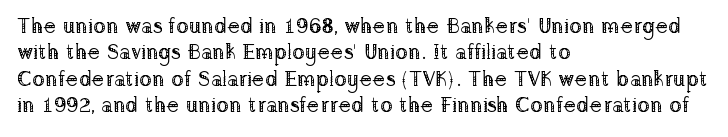
The rendering uses a moderate line-height, typical for paragraphs. Only glyphs here, with clear space below each row. The passage is arranged the way most books set body copy — flush left. Spacing between characters is what you'd get straight out of the box.
